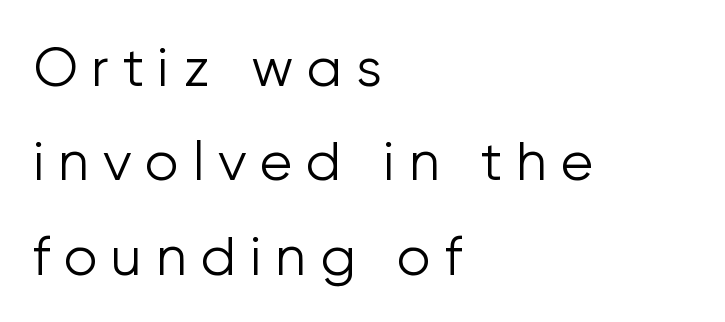
Is the letter spacing exaggerated? Yes — the characters are pushed far apart. Beneath every word, the page is bare. Note the varied advance widths — an 'i' is clearly narrower than an 'm'. Ink coverage per letter is moderate at most. Posture: vertical. To sum up the face: it is a sans, with no serifs.
